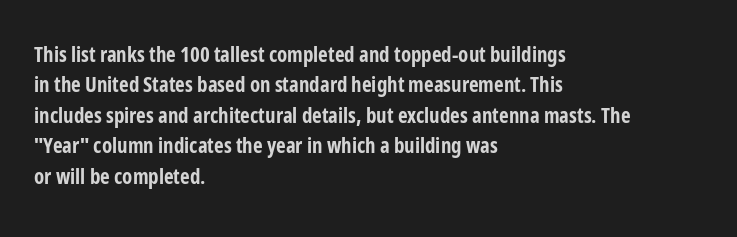
{"italic": "no", "bold": "yes", "underline": "no", "align": "left", "line_spacing": "normal", "line_spacing_ratio": 1.45, "letter_spacing": "normal", "letter_spacing_em": 0.0, "glyph_px": 21}
